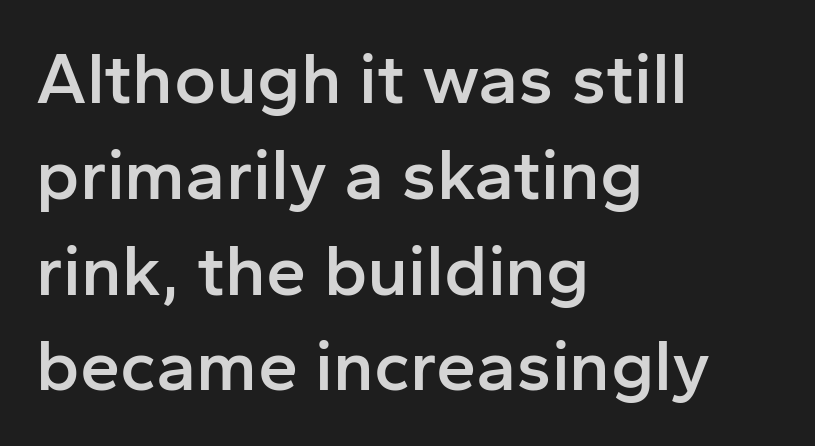
Look at the tracking — it's just the regular setting, nothing added. The letters advance in unequal steps, a hallmark of proportional type. Does the type have serifs? No, each stem ends abruptly. Summary of weight: moderately heavy, a semibold. The passage shown stacks its lines at a standard gap. A bare baseline throughout the passage.
